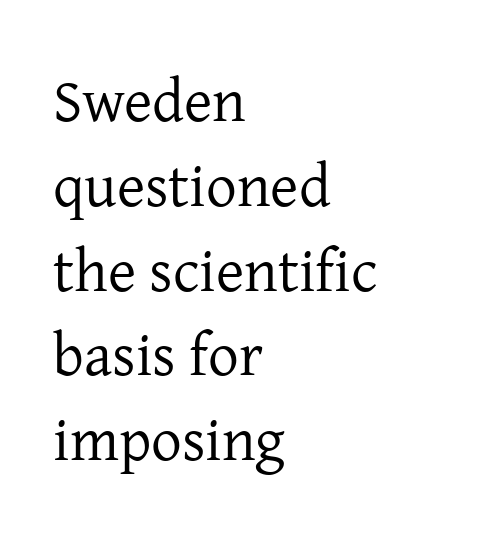
{"serif": "yes", "italic": "no", "bold": "no", "weight": "regular", "width": "normal", "stroke_contrast": "low", "x_height": "medium", "monospaced": "no", "underline": "no", "align": "left", "line_spacing": "normal", "line_spacing_ratio": 1.39, "letter_spacing": "normal", "letter_spacing_em": 0.0, "glyph_px": 61}
